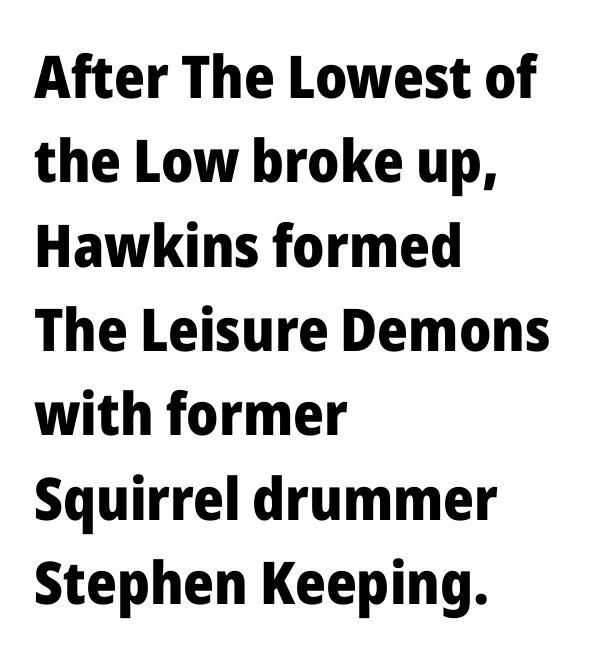
The image shows 59 px heavy sans-serif type, upright; set left-aligned, normal line spacing (1.43x), normal letter spacing, not underlined; low stroke contrast and a medium x-height.
